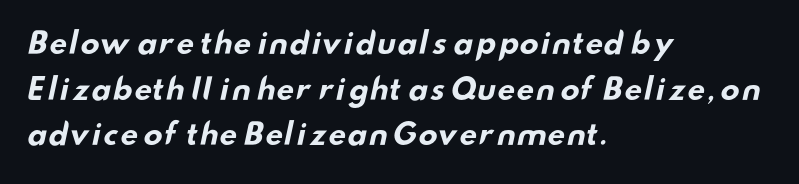
{"serif": "no", "bold": "yes", "weight": "bold", "width": "wide", "stroke_contrast": "low", "x_height": "small", "monospaced": "no", "underline": "no", "align": "left", "line_spacing": "normal", "line_spacing_ratio": 1.57, "letter_spacing": "normal", "letter_spacing_em": 0.0, "glyph_px": 29}
